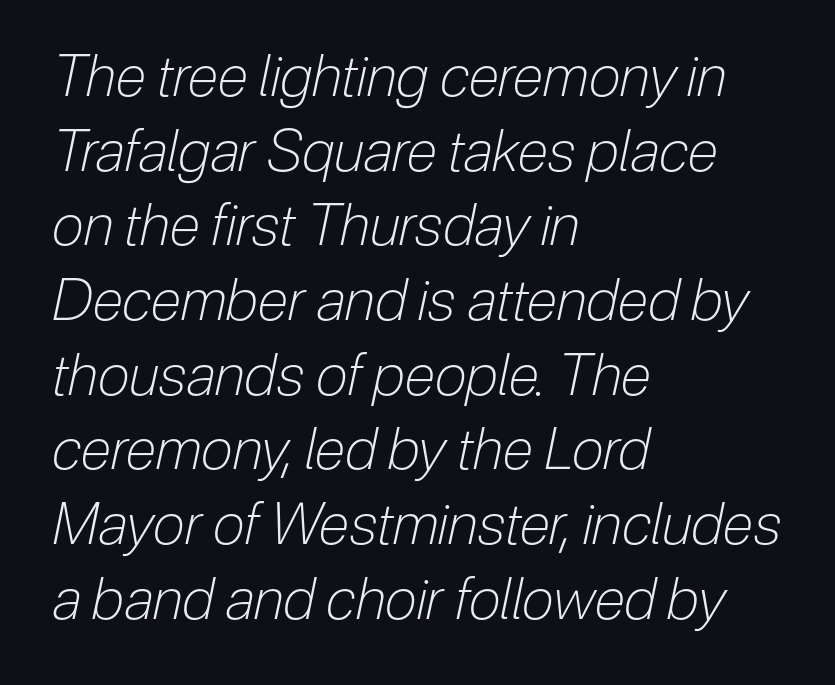
The image shows 57 px light, condensed type, italic (leaning right); set left-aligned, normal line spacing (1.31x), normal letter spacing, not underlined; low stroke contrast and a medium x-height.
